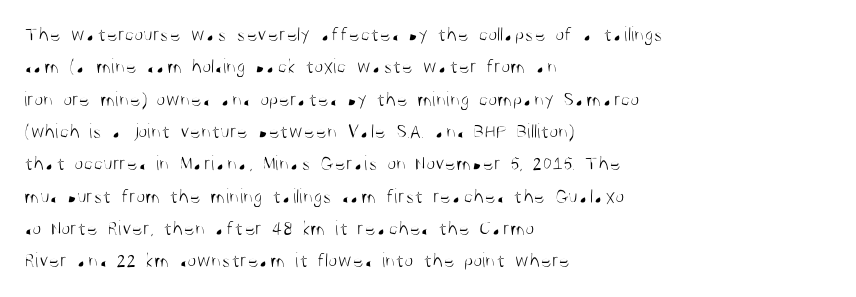
{"italic": "no", "bold": "no", "underline": "no", "align": "left", "line_spacing": "normal", "line_spacing_ratio": 1.54, "letter_spacing": "normal", "letter_spacing_em": 0.0, "glyph_px": 21}
